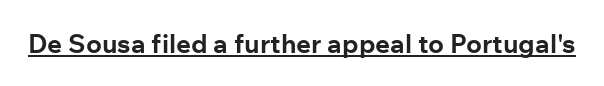
No extra tracking has been applied to these lines. Glance below the letters and you will spot a drawn line. Quick note: not italic, upright. The letters are bold, with thick, heavy strokes.
